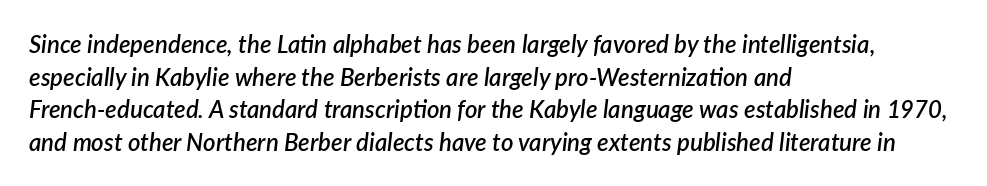
{"italic": "yes", "lean": "right", "slant_degrees": 7, "bold": "semi", "underline": "no", "align": "left", "line_spacing": "normal", "line_spacing_ratio": 1.36, "letter_spacing": "normal", "letter_spacing_em": 0.0, "glyph_px": 24}
